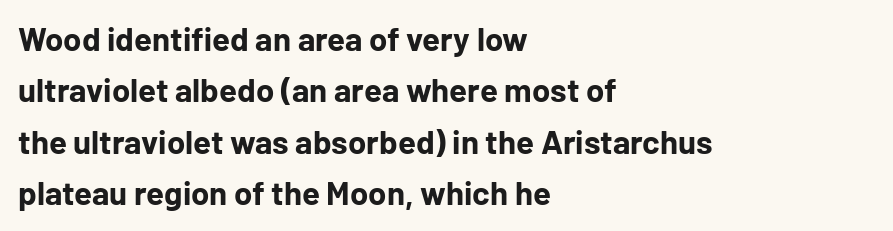
The specimen reads as upright at a glance. You can tell from the bare stems that sans-serif type was used. Successive baselines arrive at the customary interval. Words float on clear page, feet unadorned.
